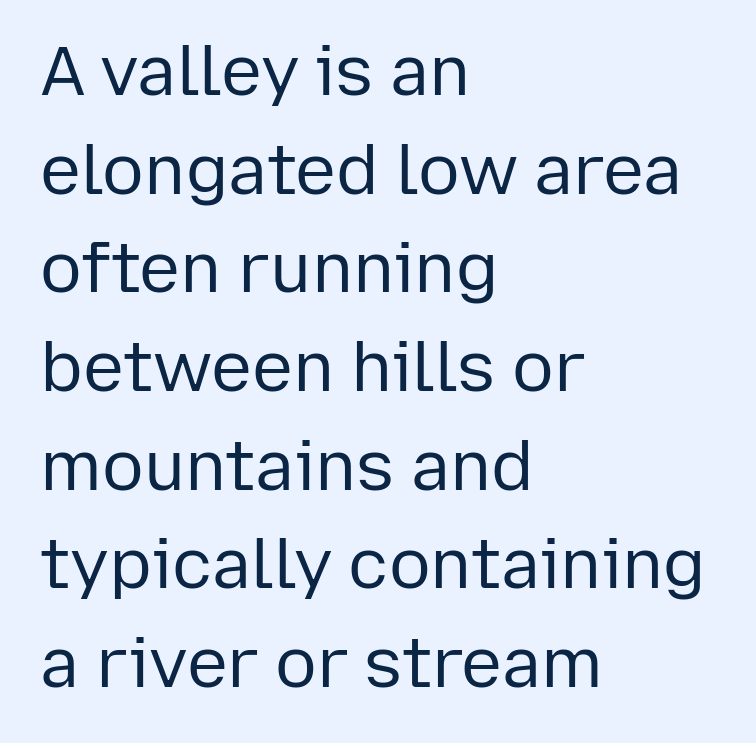
Q: Is the text bold? A: No.
Q: Is the text italic (slanted)? A: No, it is upright.
Q: Is the typeface a serif or a sans-serif typeface? A: Sans-serif.
Q: Is the text underlined? A: No.
Q: How is the paragraph aligned? A: Left-aligned.
Q: Is the spacing between letters normal or unusually wide? A: Normal.
Q: Is the spacing between lines tight, normal or loose? A: Normal.
Q: Width (condensed, normal, or wide)? A: Normal.
Q: Stroke contrast? A: Low.
Q: x-height? A: Medium.
Q: Monospaced? A: No.
